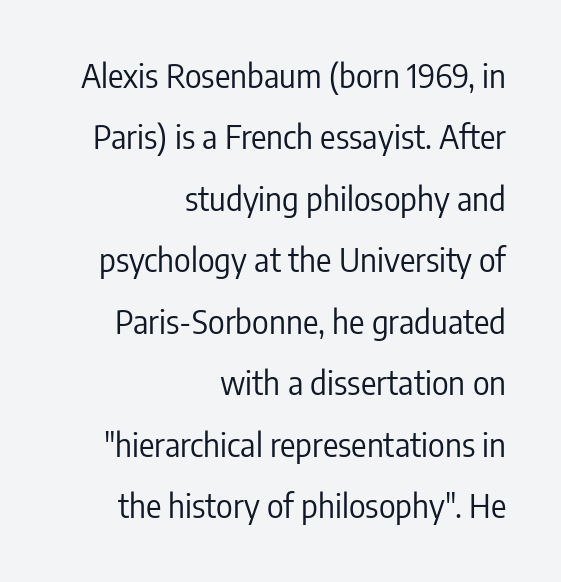
The image shows 32 px regular-weight, condensed sans-serif type, upright; set right-aligned, loose line spacing (1.92x), normal letter spacing, not underlined; low stroke contrast and a medium x-height.
